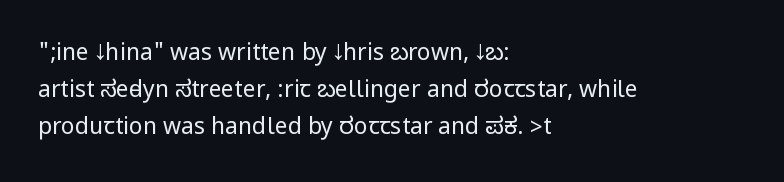
Q: Is the text bold? A: No.
Q: Is the text italic (slanted)? A: No, it is upright.
Q: Is the text underlined? A: No.
Q: How is the paragraph aligned? A: Left-aligned.
Q: Is the spacing between letters normal or unusually wide? A: Normal.
Q: Is the spacing between lines tight, normal or loose? A: Normal.
